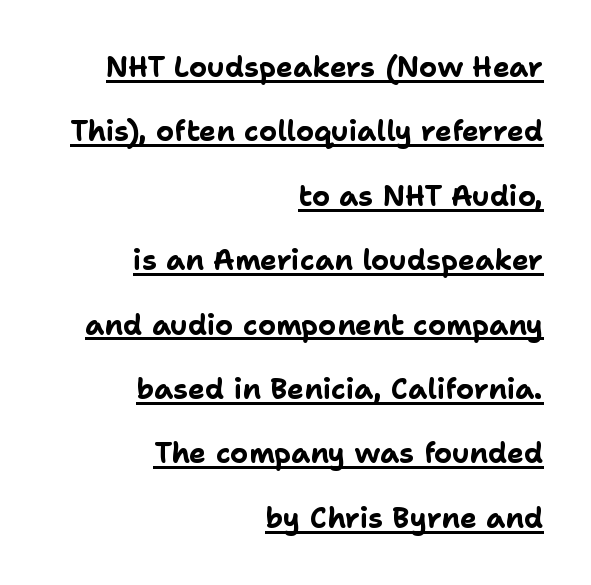
The typesetting leans heavy: a genuine bold. The typesetter chose a ragged-left arrangement here. Posture: vertical. Typographically, this falls in the sans-serif category. Think of a printed novel: that variable character pitch is what you see here.
